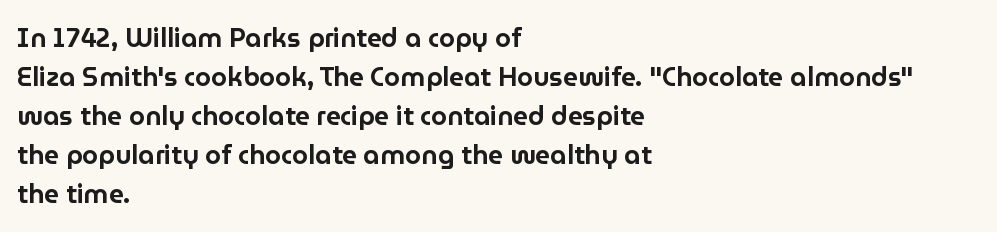
The image shows 26 px text type, upright; set left-aligned, normal line spacing (1.5x), normal letter spacing, not underlined.
